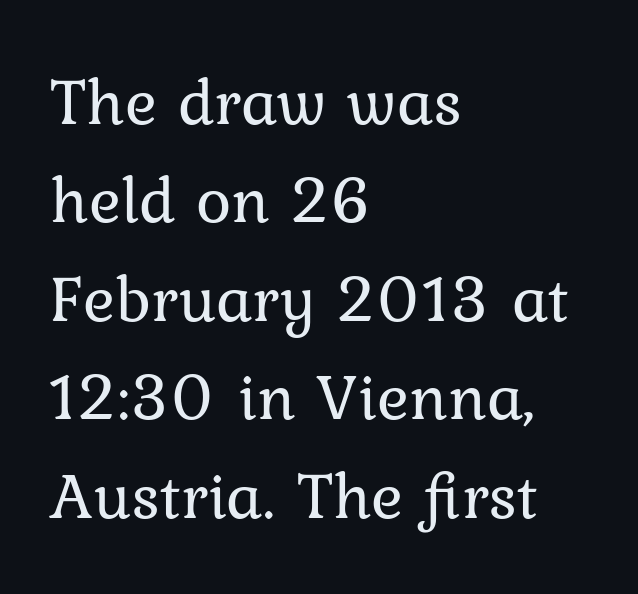
The line-height multiplier appears to be the usual default. Nothing unusual about the tracking: characters are spaced as the font intends. The rag falls on the right side of this text block. Looks like regular typesetting: each glyph gets only the width it needs. Type without underlining.
